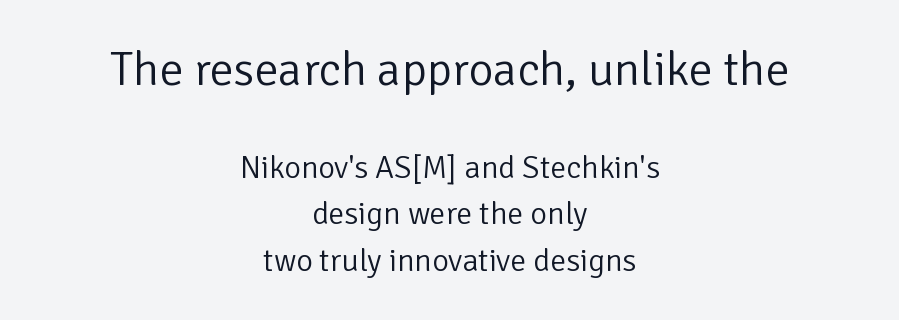
The image shows 48 px light sans-serif type, upright; set centered, normal line spacing (1.45x), normal letter spacing, not underlined; the first (top) block is 1.5x larger; low stroke contrast and a medium x-height.
